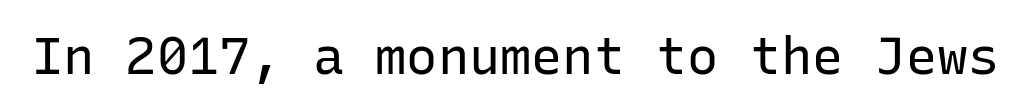
{"serif": "no", "italic": "no", "bold": "no", "weight": "regular", "width": "normal", "stroke_contrast": "low", "x_height": "medium", "monospaced": "yes", "underline": "no", "letter_spacing": "normal", "letter_spacing_em": 0.0, "glyph_px": 52}
